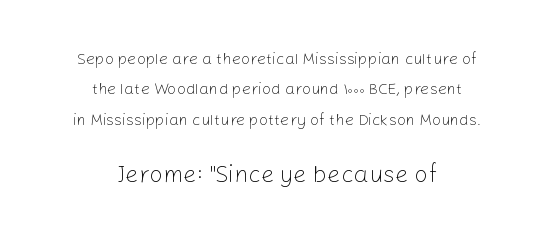
The image shows 24 px text type, upright; set centered, loose line spacing (1.9x), normal letter spacing, not underlined; the second (bottom) block is 1.5x larger.
